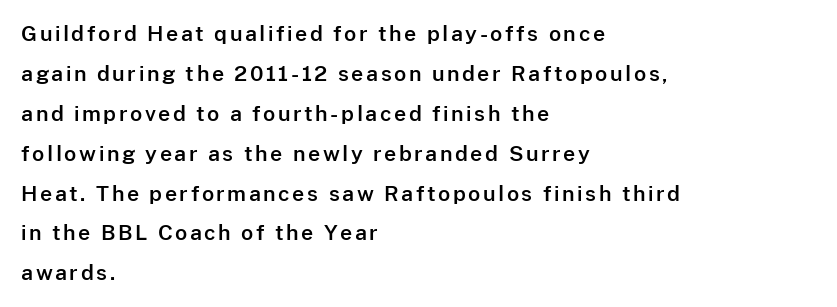
The image shows 21 px text type, upright; set left-aligned, loose line spacing (1.9x), not underlined.
